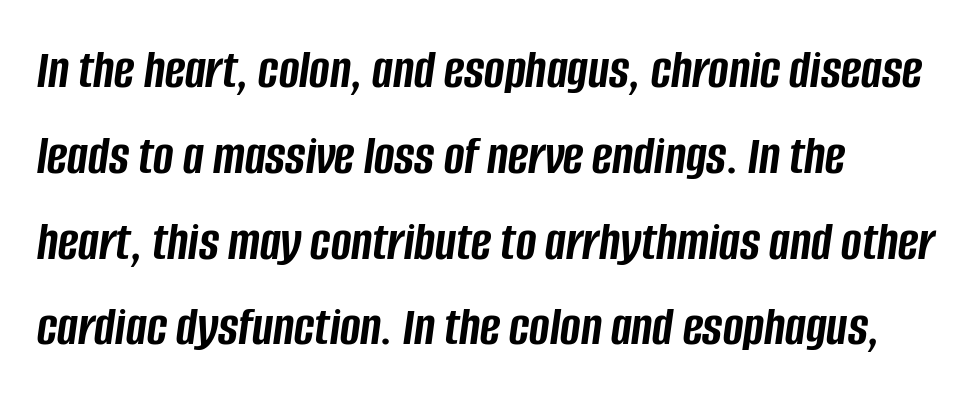
The face used here is proportionally spaced, like ordinary book or web type. You can tell it's italic because the verticals aren't actually vertical. Thick stems and heavy bowls — unmistakably bold. Summary of vertical rhythm: regular, with standard interline spacing.
